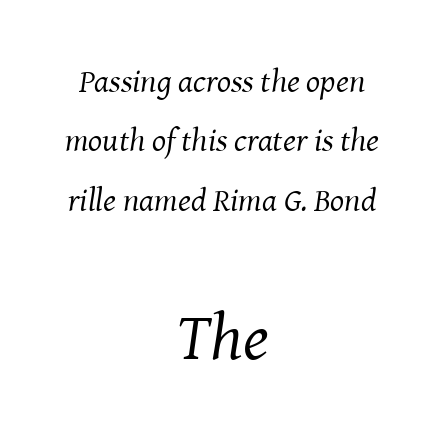
Q: Is the text bold? A: No.
Q: Is the text italic (slanted)? A: Yes, it leans right by about 8 degrees.
Q: Is the typeface a serif or a sans-serif typeface? A: Serif.
Q: Is the text underlined? A: No.
Q: How is the paragraph aligned? A: Centered.
Q: Is the spacing between letters normal or unusually wide? A: Normal.
Q: Which block of text is set in a larger size, the first (top) or the second (bottom)? A: The second (bottom) one.
Q: Width (condensed, normal, or wide)? A: Normal.
Q: Stroke contrast? A: Medium.
Q: x-height? A: Medium.
Q: Monospaced? A: No.
